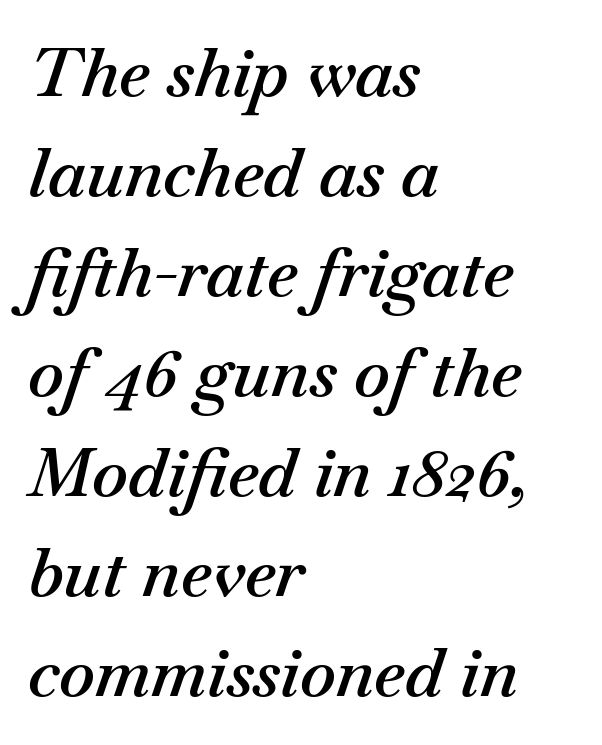
Q: Is the text bold? A: Semi-bold.
Q: Is the text italic (slanted)? A: Yes, it leans right by about 18 degrees.
Q: Is the text underlined? A: No.
Q: How is the paragraph aligned? A: Left-aligned.
Q: Is the spacing between letters normal or unusually wide? A: Normal.
Q: Is the spacing between lines tight, normal or loose? A: Normal.
Q: Width (condensed, normal, or wide)? A: Normal.
Q: Stroke contrast? A: Medium.
Q: x-height? A: Small.
Q: Monospaced? A: No.
